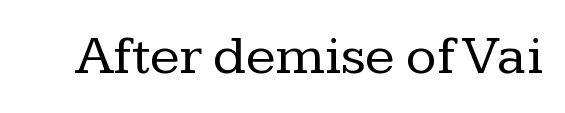
The image shows 56 px regular-weight serif type, upright; set normal letter spacing, not underlined; low stroke contrast and a medium x-height.
